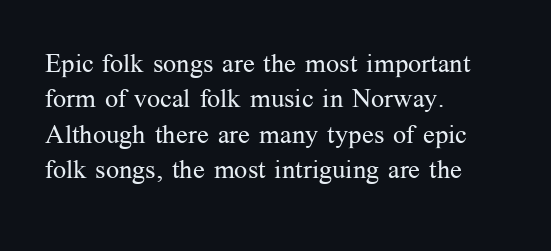
{"italic": "no", "bold": "no", "underline": "no", "align": "left", "line_spacing": "normal", "line_spacing_ratio": 1.36, "letter_spacing": "normal", "letter_spacing_em": 0.0, "glyph_px": 26}
